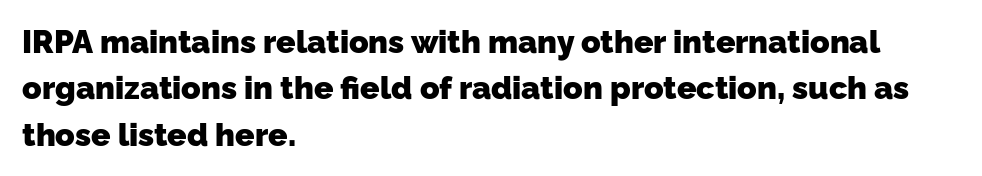
The image shows 32 px heavy sans-serif type; set left-aligned, normal line spacing (1.45x), normal letter spacing, not underlined; low stroke contrast and a medium x-height.
